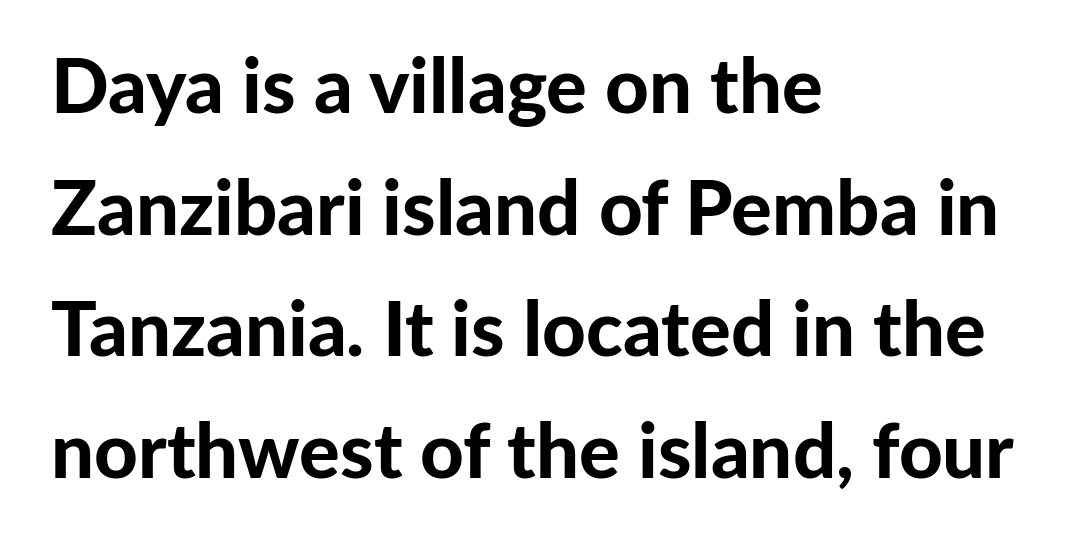
{"serif": "no", "italic": "no", "bold": "yes", "weight": "bold", "width": "normal", "stroke_contrast": "low", "x_height": "medium", "monospaced": "no", "underline": "no", "align": "left", "line_spacing": "normal", "line_spacing_ratio": 1.6, "letter_spacing": "normal", "letter_spacing_em": 0.0, "glyph_px": 76}
